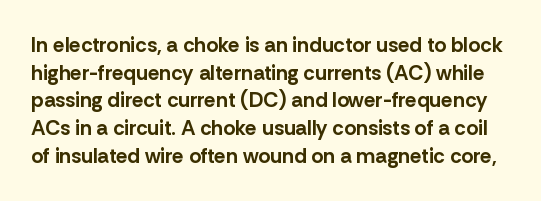
Q: Is the text bold? A: Yes.
Q: Is the text italic (slanted)? A: No, it is upright.
Q: Is the text underlined? A: No.
Q: Is the spacing between letters normal or unusually wide? A: Normal.
Q: Is the spacing between lines tight, normal or loose? A: Normal.
